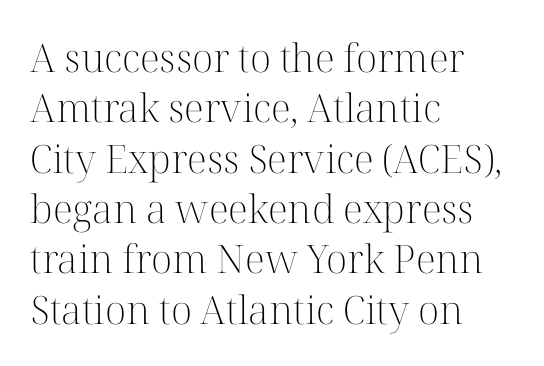
{"serif": "yes", "italic": "no", "bold": "no", "weight": "light", "width": "normal", "stroke_contrast": "high", "x_height": "medium", "monospaced": "no", "underline": "no", "align": "left", "line_spacing": "normal", "line_spacing_ratio": 1.29, "letter_spacing": "normal", "letter_spacing_em": 0.0, "glyph_px": 39}
